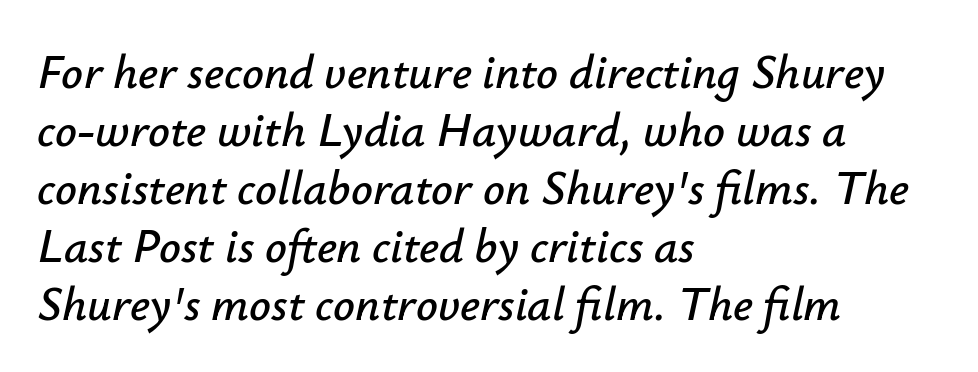
These lines are set flush left with a ragged right edge. Letter spacing: default. Anything drawn beneath the words? Only blank space. It's the slanting kind of type.
